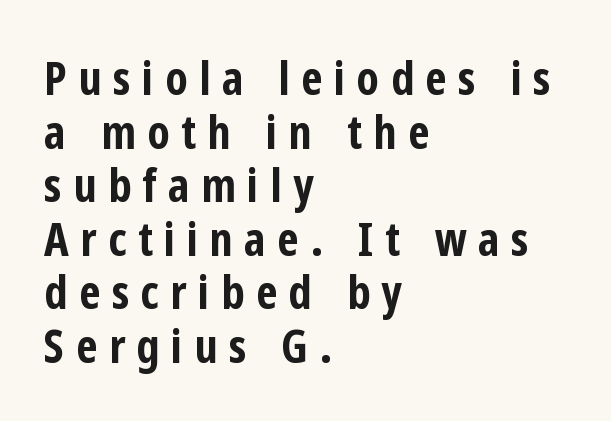
Q: Is the text bold? A: Yes.
Q: Is the text italic (slanted)? A: No, it is upright.
Q: Is the typeface a serif or a sans-serif typeface? A: Sans-serif.
Q: Is the text underlined? A: No.
Q: How is the paragraph aligned? A: Left-aligned.
Q: Is the spacing between letters normal or unusually wide? A: Unusually wide.
Q: Is the spacing between lines tight, normal or loose? A: Tight.
Q: Width (condensed, normal, or wide)? A: Condensed.
Q: Stroke contrast? A: Low.
Q: x-height? A: Medium.
Q: Monospaced? A: No.
